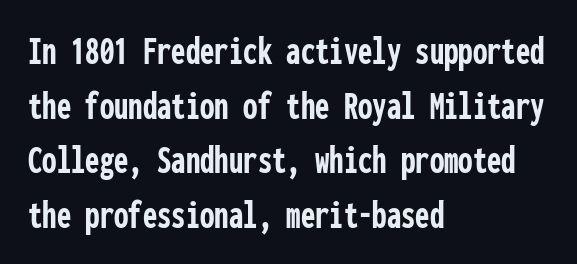
The image shows 41 px semibold, condensed sans-serif type, upright, monospaced; set left-aligned, normal line spacing (1.33x), normal letter spacing, not underlined; low stroke contrast and a medium x-height.
